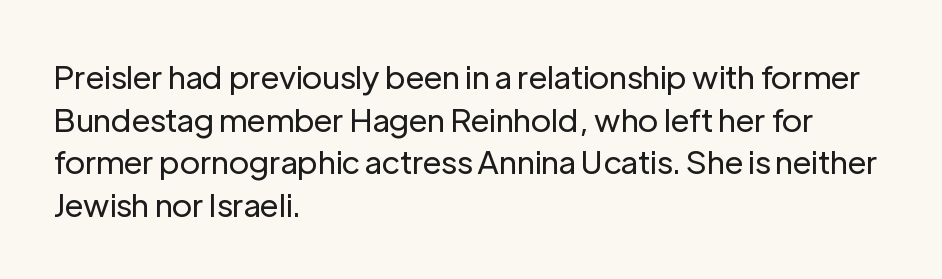
The image shows 32 px regular-weight sans-serif type, upright; set left-aligned, normal line spacing (1.33x), normal letter spacing, not underlined; low stroke contrast and a medium x-height.
